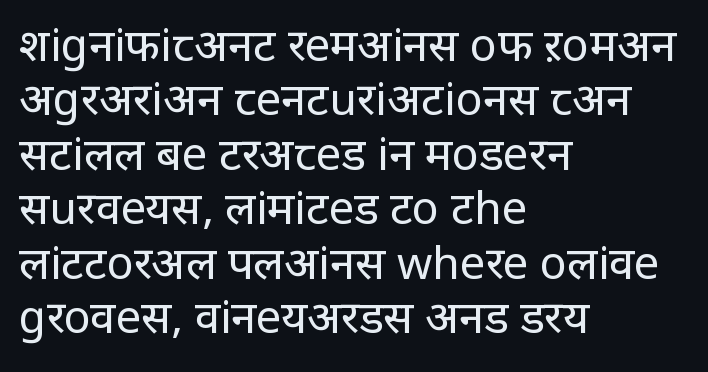
Has an underline been added? It has not. The weight tops out at a normal text grade. This sample uses plain, unmodified letter spacing. Left-aligned paragraph, ragged on the right. You can tell from the bare stems that sans-serif type was used. Varying glyph widths throughout — classic text-font behaviour.
